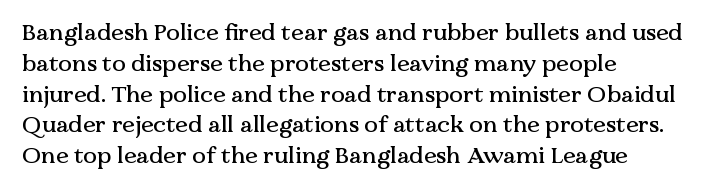
{"italic": "no", "underline": "no", "align": "left", "line_spacing": "normal", "line_spacing_ratio": 1.34, "letter_spacing": "normal", "letter_spacing_em": 0.0, "glyph_px": 23}
